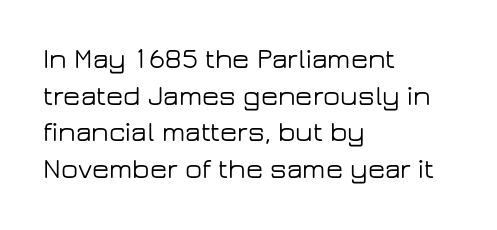
The image shows 28 px wide sans-serif type, upright; set left-aligned, normal line spacing (1.31x), normal letter spacing, not underlined; low stroke contrast and a medium x-height.
